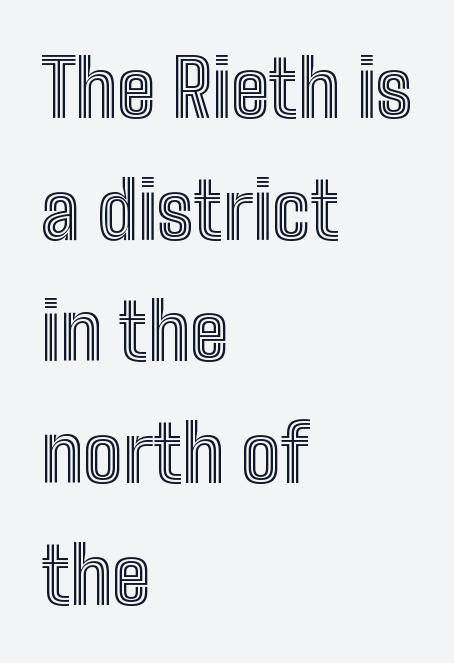
{"italic": "no", "width": "condensed", "x_height": "medium", "monospaced": "no", "underline": "no", "align": "left", "line_spacing": "normal", "line_spacing_ratio": 1.56, "letter_spacing": "normal", "letter_spacing_em": 0.0, "glyph_px": 78}
